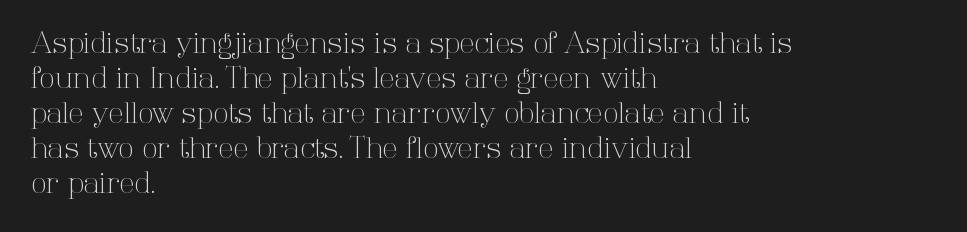
The image shows 28 px light serif type, upright; set left-aligned, normal line spacing (1.25x), normal letter spacing, not underlined; high stroke contrast and a medium x-height.
